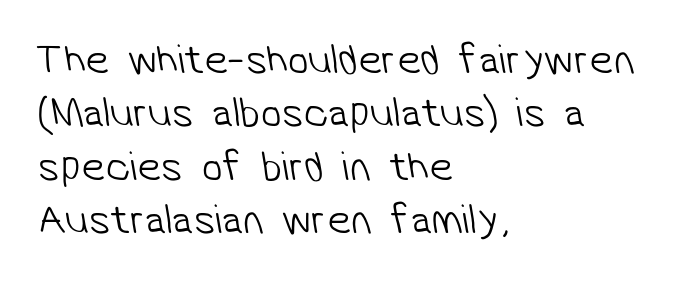
{"serif": "no", "bold": "no", "weight": "light", "width": "normal", "stroke_contrast": "low", "x_height": "medium", "monospaced": "no", "underline": "no", "align": "left", "line_spacing": "normal", "line_spacing_ratio": 1.27, "letter_spacing": "normal", "letter_spacing_em": 0.0, "glyph_px": 42}
